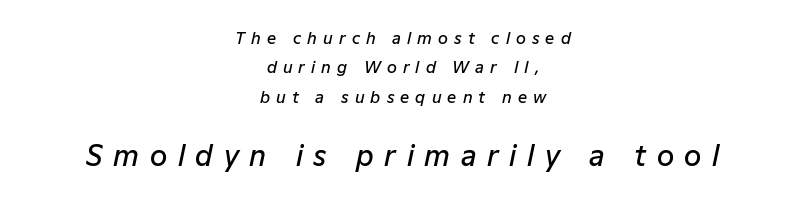
The image shows 28 px semibold type, italic (leaning right); set centered, line spacing 1.83x, unusually wide letter spacing (+0.38 em), not underlined; the second (bottom) block is 1.75x larger; low stroke contrast and a medium x-height.
